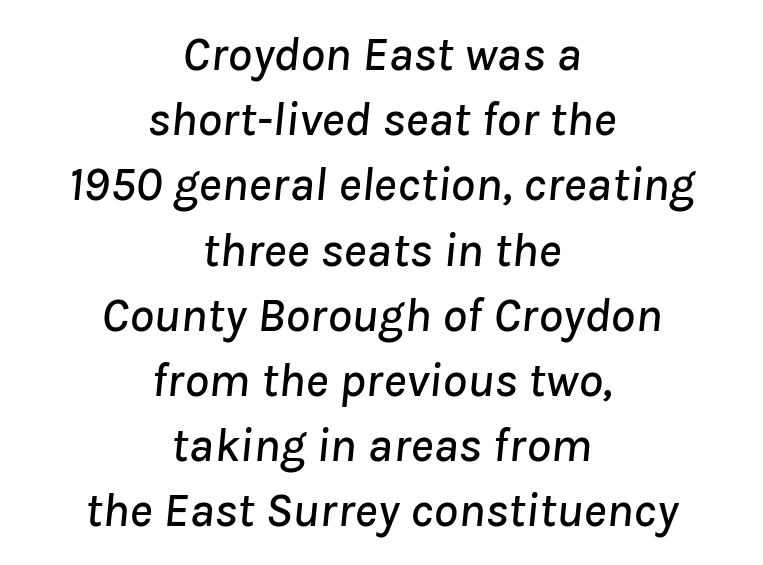
{"italic": "yes", "lean": "right", "slant_degrees": 8, "width": "normal", "stroke_contrast": "low", "x_height": "medium", "monospaced": "no", "underline": "no", "align": "center", "line_spacing": "normal", "line_spacing_ratio": 1.33, "letter_spacing": "normal", "letter_spacing_em": 0.0, "glyph_px": 49}
